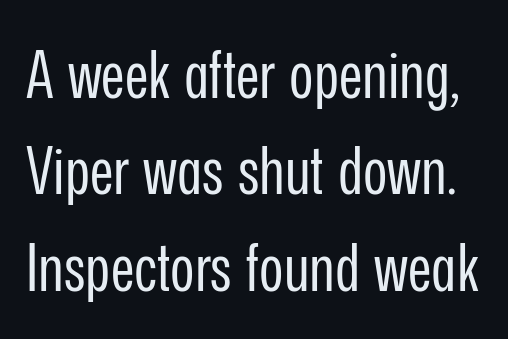
Q: Is the text bold? A: No.
Q: Is the text italic (slanted)? A: No, it is upright.
Q: Is the typeface a serif or a sans-serif typeface? A: Sans-serif.
Q: Is the text underlined? A: No.
Q: Is the spacing between letters normal or unusually wide? A: Normal.
Q: Is the spacing between lines tight, normal or loose? A: Normal.
Q: Width (condensed, normal, or wide)? A: Condensed.
Q: Stroke contrast? A: Low.
Q: x-height? A: Medium.
Q: Monospaced? A: No.
